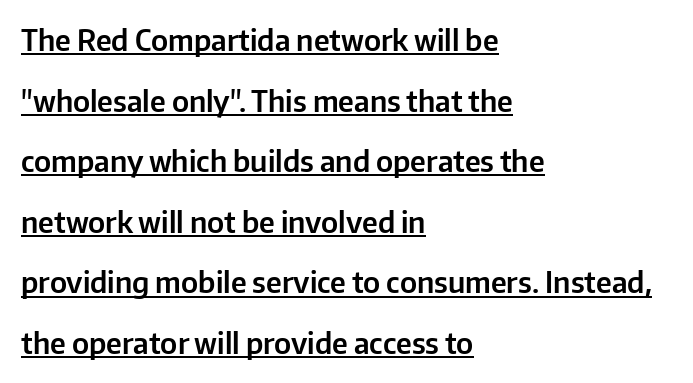
Unlike italic type, these characters show no tilt at all. Stroke terminals: plain, sans-serif. The space between consecutive lines is lavish. Underlining? Definitely there.
